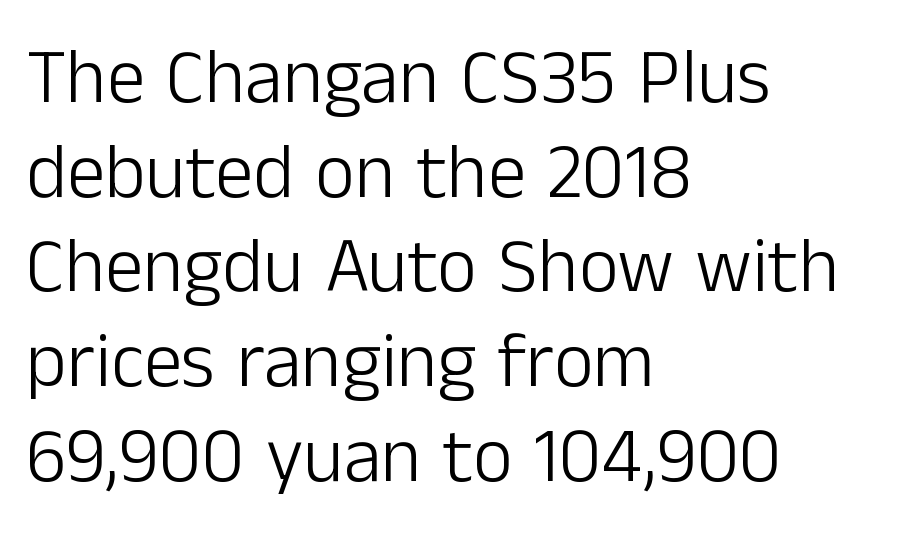
{"serif": "no", "italic": "no", "bold": "no", "weight": "light", "width": "normal", "stroke_contrast": "low", "x_height": "medium", "monospaced": "no", "underline": "no", "align": "left", "line_spacing_ratio": 1.23, "letter_spacing": "normal", "letter_spacing_em": 0.0, "glyph_px": 77}
